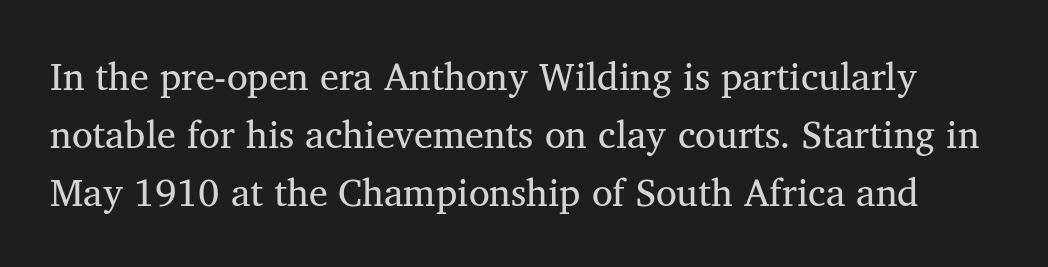
The image shows 38 px regular-weight serif type; set normal line spacing (1.53x), normal letter spacing, not underlined; medium stroke contrast and a medium x-height.
